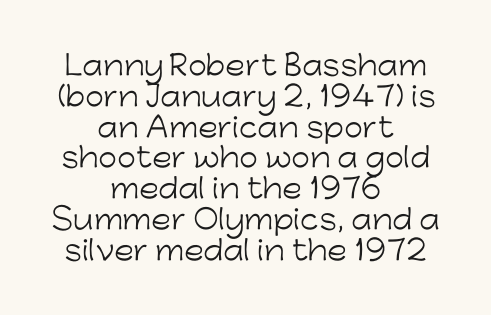
Q: Is the text bold? A: No.
Q: Is the text italic (slanted)? A: No, it is upright.
Q: Is the text underlined? A: No.
Q: How is the paragraph aligned? A: Centered.
Q: Is the spacing between letters normal or unusually wide? A: Normal.
Q: Is the spacing between lines tight, normal or loose? A: Tight.
